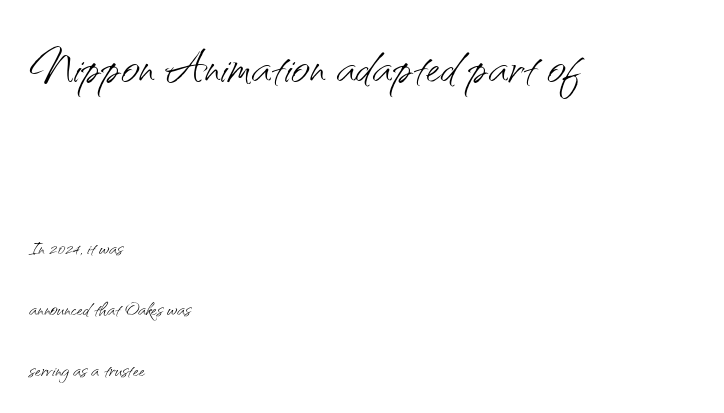
If you drew a ruler down the left edge, every line would touch it. Grotesque or geometric, the face here clearly has no serifs. Spacing verdict: proportional, widths tailored to each character. Notice the wide empty band between every row — that's loose leading. Heft: none added — not bold.
